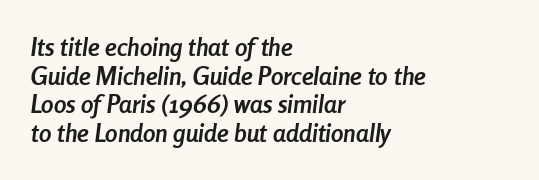
{"italic": "yes", "lean": "right", "slant_degrees": 8, "bold": "yes", "underline": "no", "align": "left", "line_spacing": "tight", "line_spacing_ratio": 1.15, "letter_spacing": "normal", "letter_spacing_em": 0.0, "glyph_px": 25}
